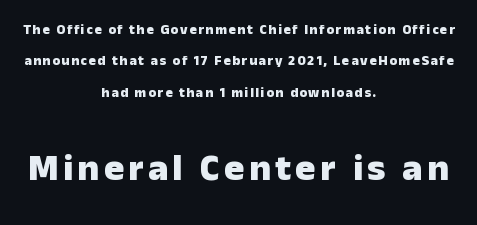
Q: Is the text bold? A: Yes.
Q: Is the text italic (slanted)? A: No, it is upright.
Q: Is the typeface a serif or a sans-serif typeface? A: Sans-serif.
Q: Is the text underlined? A: No.
Q: How is the paragraph aligned? A: Centered.
Q: Is the spacing between lines tight, normal or loose? A: Loose.
Q: Which block of text is set in a larger size, the first (top) or the second (bottom)? A: The second (bottom) one.
Q: Width (condensed, normal, or wide)? A: Normal.
Q: Stroke contrast? A: Low.
Q: x-height? A: Medium.
Q: Monospaced? A: No.
